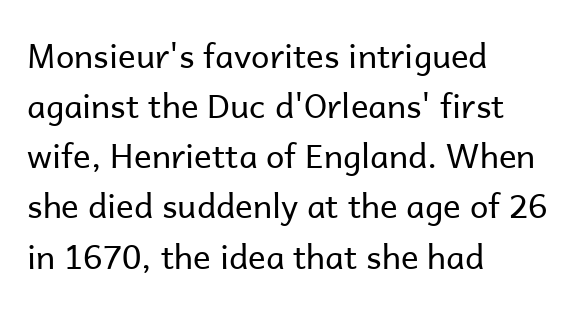
{"serif": "no", "italic": "no", "bold": "no", "weight": "regular", "width": "normal", "stroke_contrast": "low", "x_height": "medium", "monospaced": "no", "underline": "no", "align": "left", "line_spacing": "normal", "line_spacing_ratio": 1.52, "letter_spacing": "normal", "letter_spacing_em": 0.0, "glyph_px": 33}
